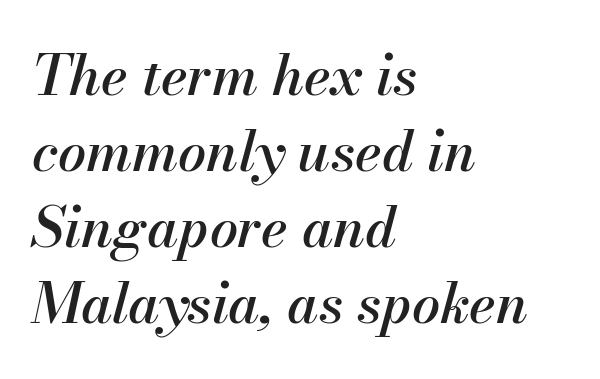
The image shows 56 px text type, italic (leaning right); set left-aligned, normal line spacing (1.36x), normal letter spacing, not underlined; medium stroke contrast and a small x-height.
